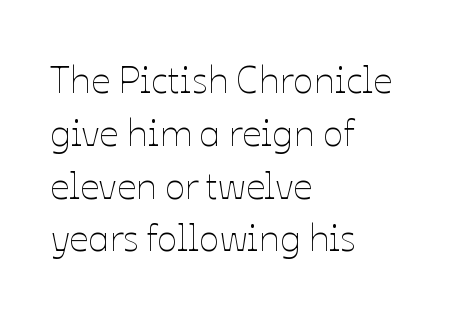
{"italic": "no", "bold": "no", "weight": "thin", "width": "normal", "stroke_contrast": "low", "x_height": "medium", "monospaced": "no", "underline": "no", "align": "left", "line_spacing": "normal", "line_spacing_ratio": 1.39, "letter_spacing": "normal", "letter_spacing_em": 0.0, "glyph_px": 38}
